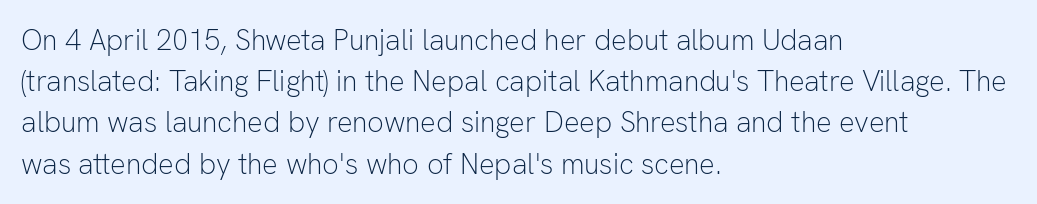
Observe the absence of serifs on each vertical stroke in this sample. Underlining? Definitely not there. Every stem runs plumb, perpendicular to the baseline. The face looks like a standard text weight, possibly lighter. You could call the tracking neutral — neither tight nor loose. In terms of leading, this rendering sits right in the middle.
